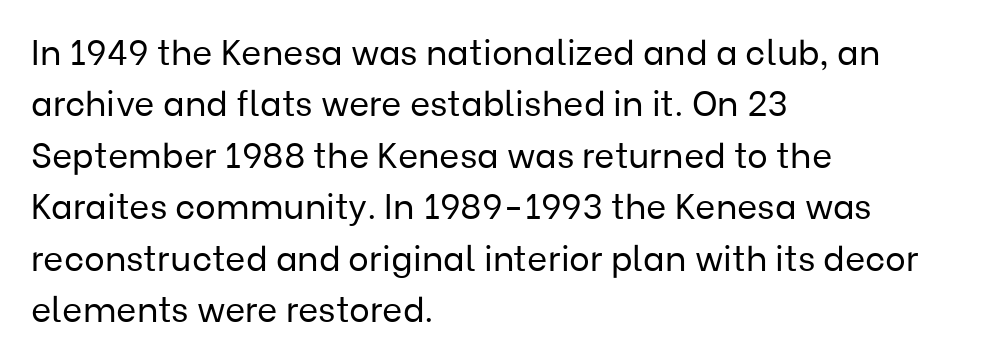
The image shows 35 px regular-weight sans-serif type, upright; set left-aligned, normal line spacing (1.47x), normal letter spacing, not underlined; low stroke contrast and a medium x-height.
